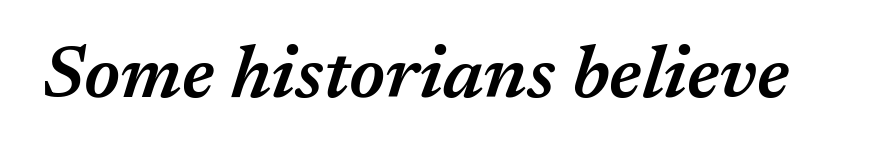
{"italic": "yes", "lean": "right", "slant_degrees": 17, "bold": "semi", "weight": "semibold", "width": "normal", "stroke_contrast": "medium", "x_height": "medium", "monospaced": "no", "underline": "no", "letter_spacing": "normal", "letter_spacing_em": 0.0, "glyph_px": 74}
